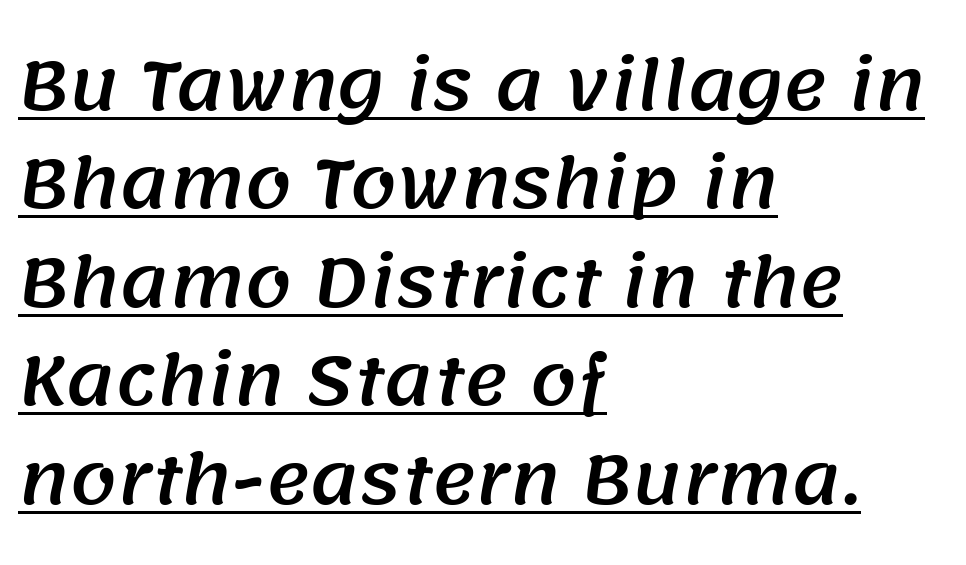
This sample uses a sans-serif face. The string is rendered with underlining switched on. Leading: standard. Inter-character spacing is left at the font's built-in metrics. Line beginnings align vertically; line endings do not. The passage shown is typed in a proportional face where columns would drift.
